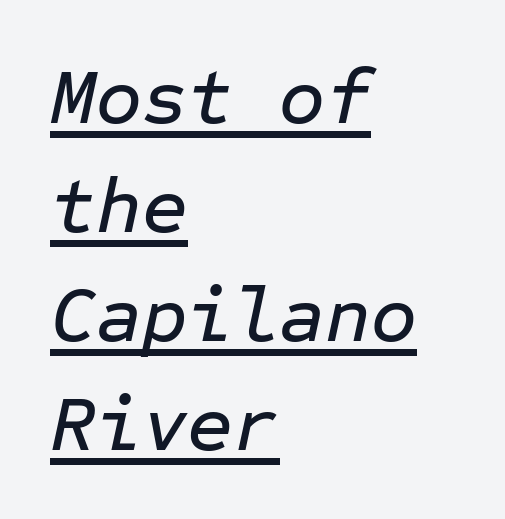
The image shows 79 px text type, italic (leaning right), monospaced; set left-aligned, normal line spacing (1.38x), normal letter spacing, underlined; low stroke contrast and a medium x-height.
